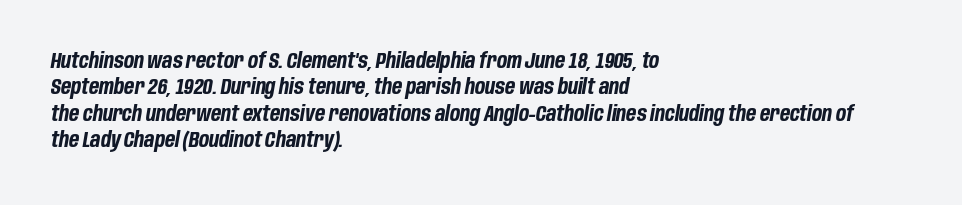
Glance below the letters and you will spot only blank space. Leftover space on each line is placed entirely after the last word. These lines keep a tight, regular rhythm from letter to letter. As a designer I'd log this as weight 700, bold.
